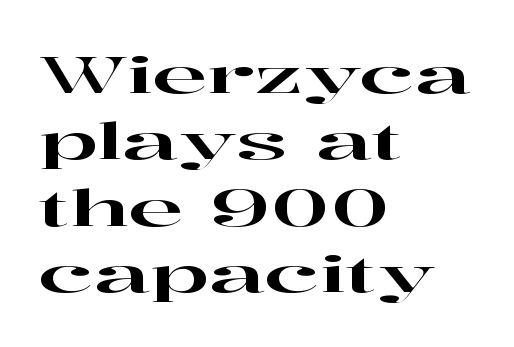
The image shows 51 px wide serif type, upright; set left-aligned, normal line spacing (1.3x), normal letter spacing, not underlined; high stroke contrast and a medium x-height.
